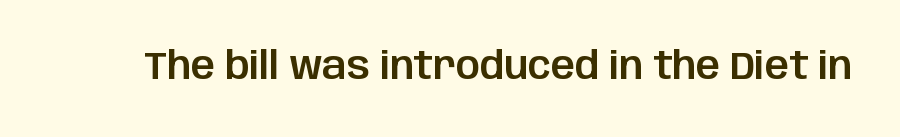
Q: Is the text italic (slanted)? A: No, it is upright.
Q: Is the typeface a serif or a sans-serif typeface? A: Sans-serif.
Q: Is the text underlined? A: No.
Q: Is the spacing between letters normal or unusually wide? A: Normal.
Q: Width (condensed, normal, or wide)? A: Normal.
Q: Stroke contrast? A: Low.
Q: x-height? A: Large.
Q: Monospaced? A: No.
